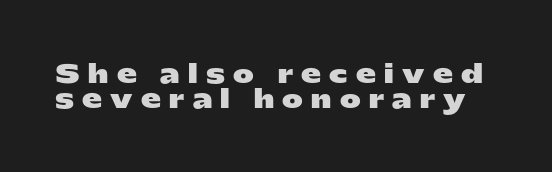
The image shows 25 px bold type, upright; set tight line spacing (1.0x), unusually wide letter spacing (+0.33 em), not underlined.
